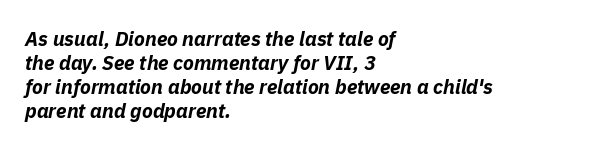
Horizontal alignment here is leftward, the default for most running prose. Default kerning and tracking; the words read as compact shapes. The lettering tilts uniformly, giving the passage an italic look. Check under the words: just untouched page. Typographic density is high because the face is bold.
